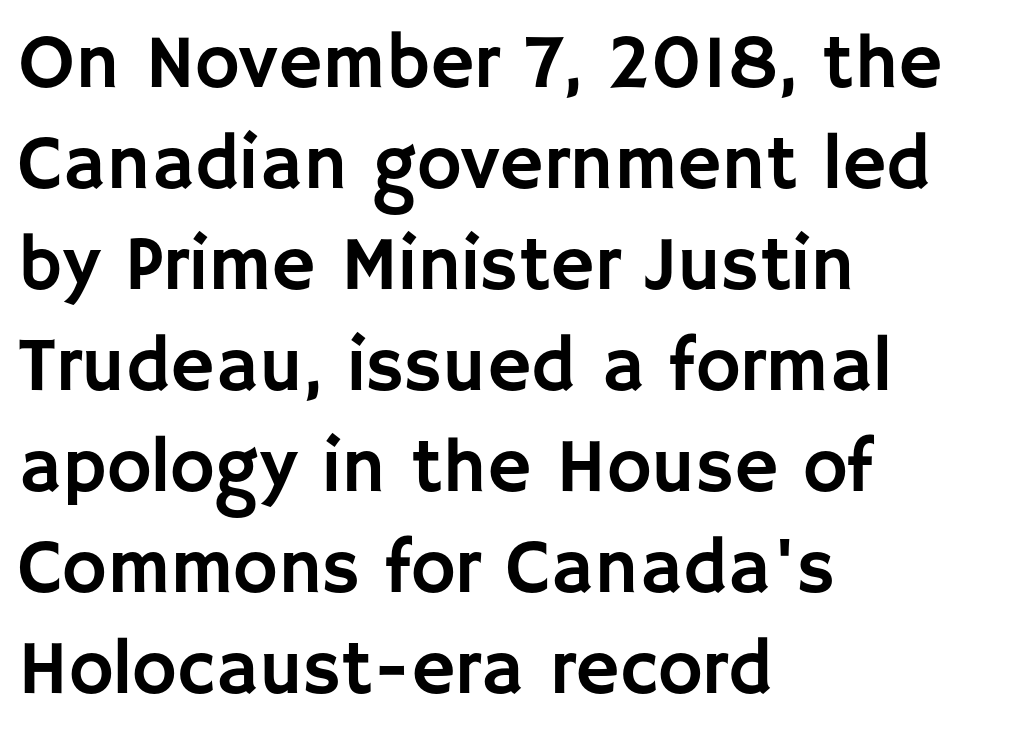
Q: Is the text italic (slanted)? A: No, it is upright.
Q: Is the typeface a serif or a sans-serif typeface? A: Sans-serif.
Q: Is the text underlined? A: No.
Q: How is the paragraph aligned? A: Left-aligned.
Q: Is the spacing between letters normal or unusually wide? A: Normal.
Q: Is the spacing between lines tight, normal or loose? A: Normal.
Q: Width (condensed, normal, or wide)? A: Normal.
Q: Stroke contrast? A: Low.
Q: x-height? A: Large.
Q: Monospaced? A: No.
